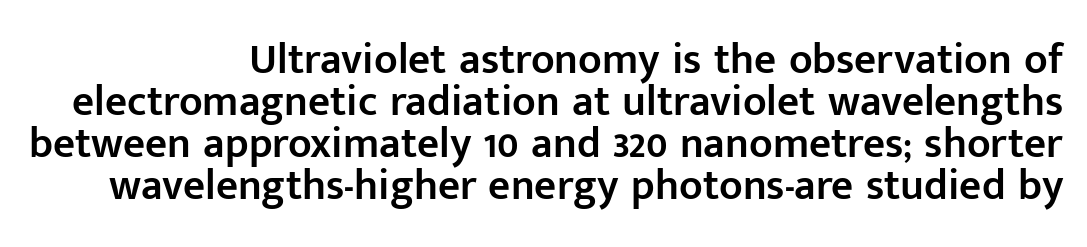
{"serif": "no", "italic": "no", "bold": "semi", "weight": "semibold", "width": "normal", "stroke_contrast": "low", "x_height": "medium", "monospaced": "no", "underline": "no", "line_spacing": "tight", "line_spacing_ratio": 0.98, "letter_spacing": "normal", "letter_spacing_em": 0.0, "glyph_px": 43}
